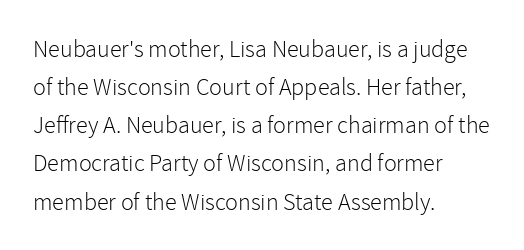
Is there much room between lines? A standard amount, neither cramped nor airy. A roman cut, with each character standing at attention. How are the letters spaced? Ordinarily, with no added tracking. This rendering features lettering with no underline. The paragraph shown leans on its left margin. The weight tops out at a normal text grade.
